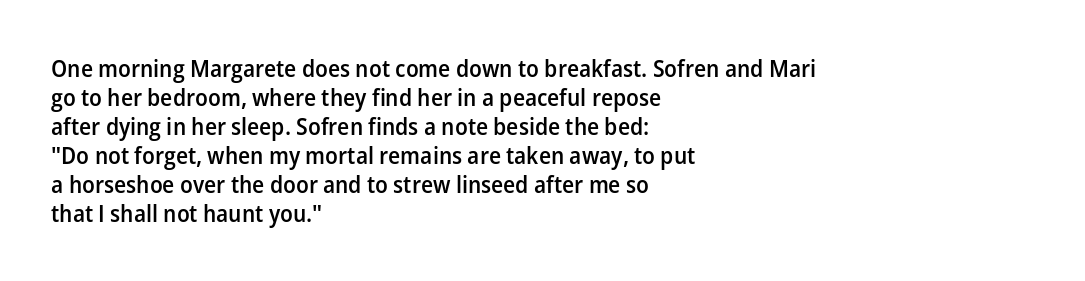
The image shows 24 px text type, upright; set left-aligned, line spacing 1.21x, normal letter spacing, not underlined.
